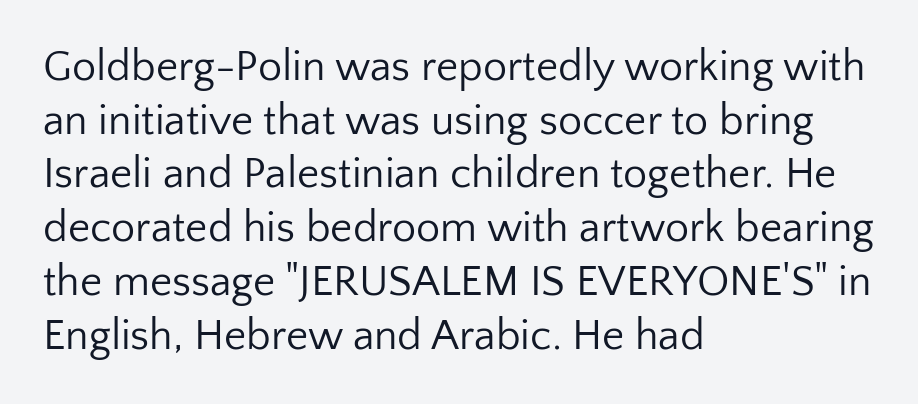
{"serif": "no", "italic": "no", "bold": "no", "weight": "regular", "width": "normal", "stroke_contrast": "low", "x_height": "medium", "monospaced": "no", "underline": "no", "align": "left", "line_spacing": "normal", "line_spacing_ratio": 1.25, "letter_spacing": "normal", "letter_spacing_em": 0.0, "glyph_px": 43}
